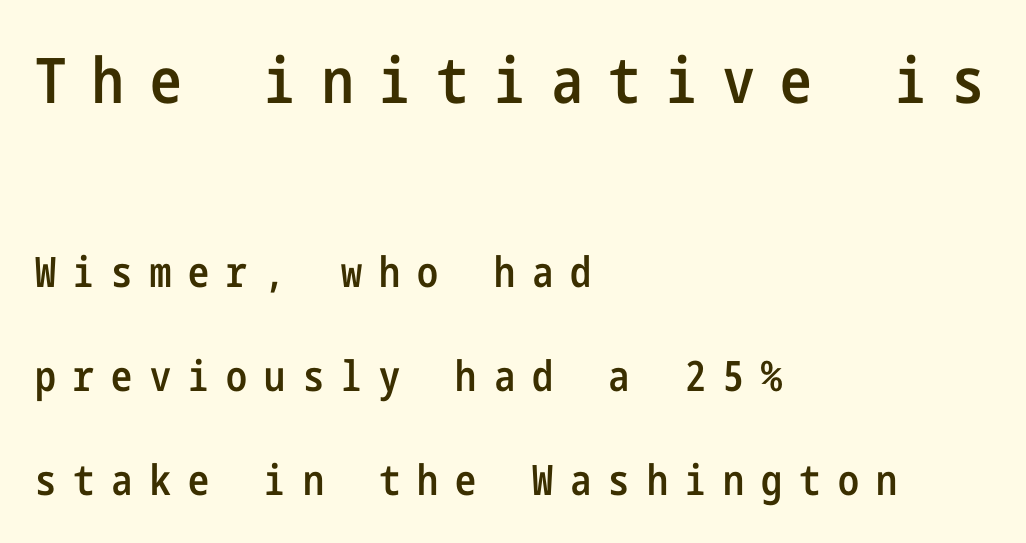
The image shows 63 px semibold, condensed sans-serif type, upright; set left-aligned, loose line spacing (2.48x), unusually wide letter spacing (+0.41 em), not underlined; the first (top) block is 1.5x larger; low stroke contrast and a medium x-height.
